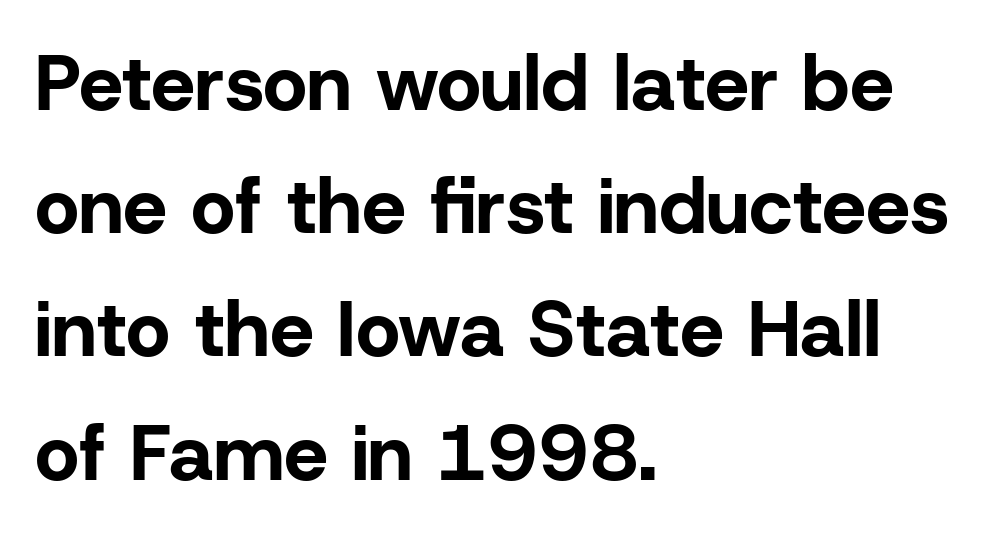
Notice how descenders clear the ascenders below comfortably — that's standard leading. The rendering uses natural spacing where letterforms have individual widths. Weight check: bold — yes, fully. The lettering stays uniformly vertical, giving the passage a roman look. Left-aligned paragraph, ragged on the right.
